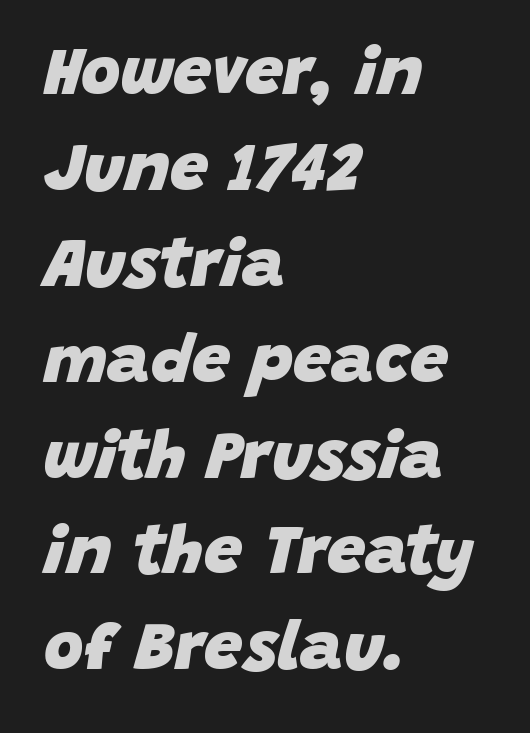
Here the designer chose a conventional face with non-uniform glyph widths. This rendering leaves character spacing at its baseline value. Visually the block forms a straight wall on the left and a jagged coastline on the right. Typesetter's note: full bold, strokes at maximum text heaviness.
